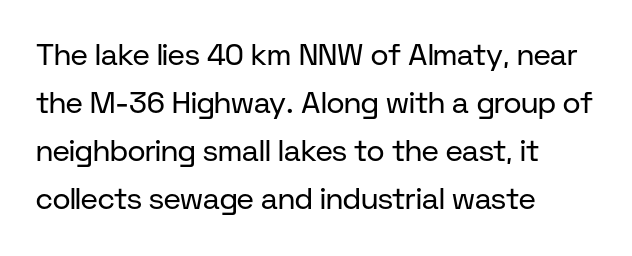
{"serif": "no", "italic": "no", "bold": "no", "weight": "regular", "width": "normal", "stroke_contrast": "low", "x_height": "medium", "monospaced": "no", "underline": "no", "align": "left", "line_spacing": "normal", "line_spacing_ratio": 1.6, "letter_spacing": "normal", "letter_spacing_em": 0.0, "glyph_px": 30}
